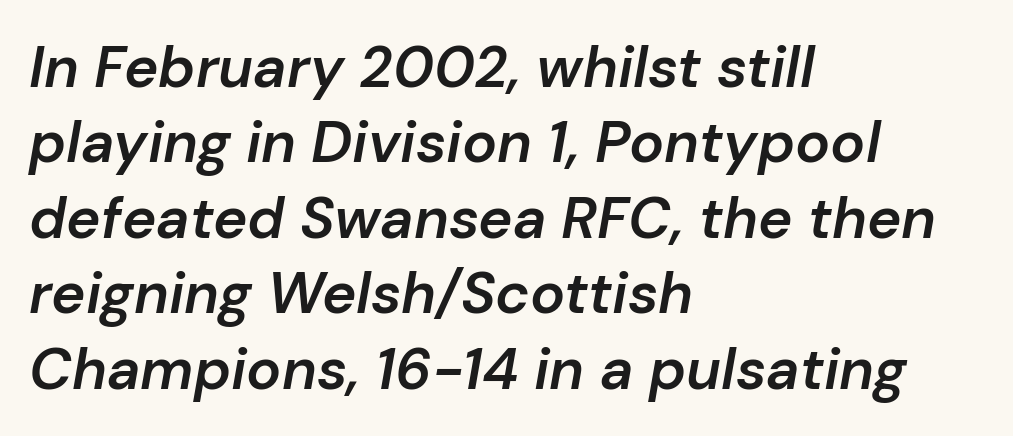
The image shows 58 px semibold type, italic (leaning right); set left-aligned, normal line spacing (1.3x), normal letter spacing, not underlined; low stroke contrast and a medium x-height.
